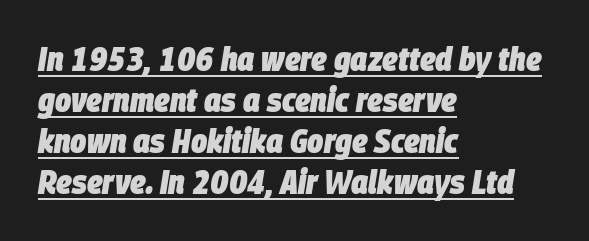
Character widths vary here, with narrow letters taking less room than wide ones. Typesetter's note: full bold, strokes at maximum text heaviness. Line beginnings align vertically; line endings do not. Nothing unusual about the tracking: characters are spaced as the font intends. The string is rendered with underlining switched on. The typography opts for an oblique posture over an upright one.
